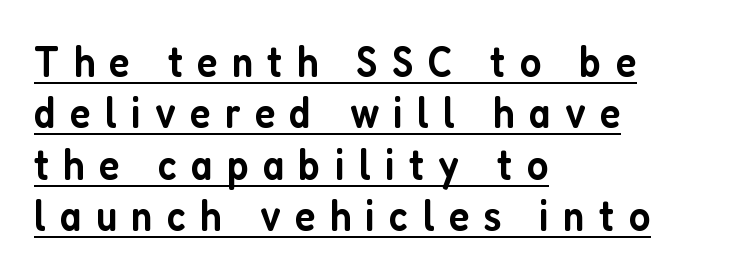
Think of a printed novel: that variable character pitch is what you see here. Has an underline been added? It has. In terms of weight, the rendering is demibold, just under bold. The paragraph has a hard left edge and a soft right edge.
